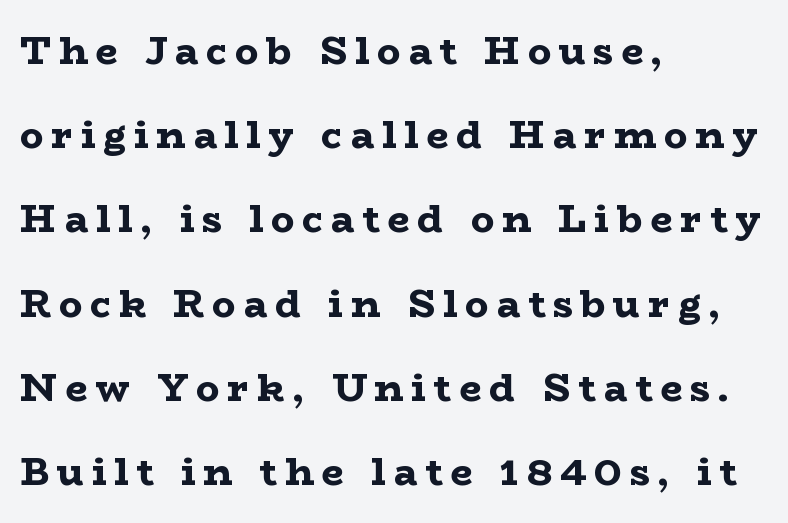
Q: Is the text bold? A: Yes.
Q: Is the text italic (slanted)? A: No, it is upright.
Q: Is the typeface a serif or a sans-serif typeface? A: Serif.
Q: Is the text underlined? A: No.
Q: How is the paragraph aligned? A: Left-aligned.
Q: Is the spacing between letters normal or unusually wide? A: Unusually wide.
Q: Is the spacing between lines tight, normal or loose? A: Loose.
Q: Width (condensed, normal, or wide)? A: Wide.
Q: Stroke contrast? A: Low.
Q: x-height? A: Medium.
Q: Monospaced? A: No.
